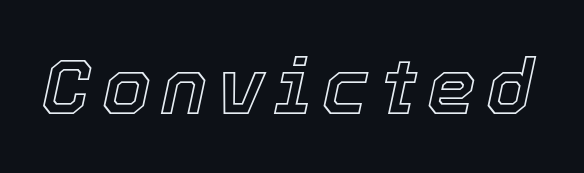
Q: Is the text italic (slanted)? A: Yes, it leans right by about 12 degrees.
Q: Is the text underlined? A: No.
Q: Width (condensed, normal, or wide)? A: Normal.
Q: x-height? A: Medium.
Q: Monospaced? A: No.
